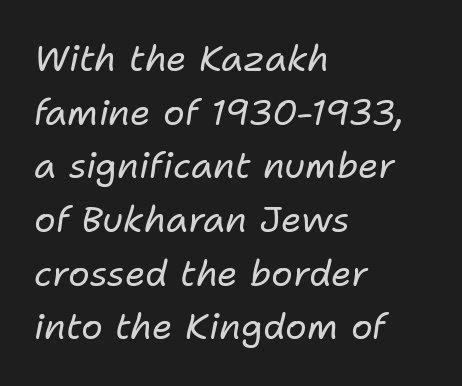
The image shows 36 px regular-weight type, italic (leaning right); set left-aligned, normal line spacing (1.49x), normal letter spacing, not underlined; low stroke contrast and a medium x-height.
